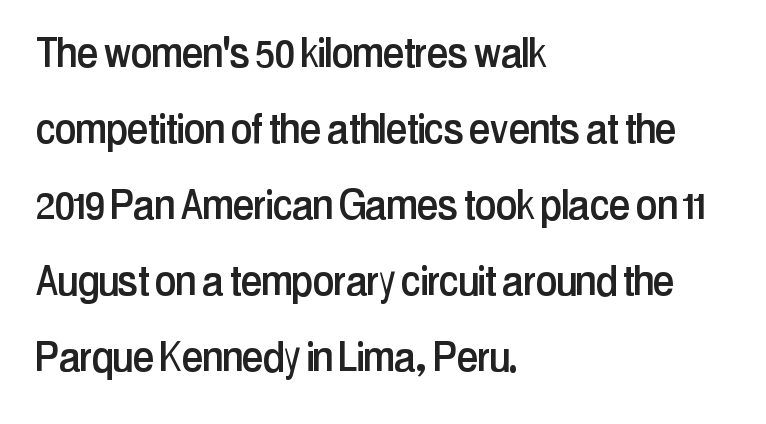
Q: Is the text italic (slanted)? A: No, it is upright.
Q: Is the typeface a serif or a sans-serif typeface? A: Sans-serif.
Q: Is the text underlined? A: No.
Q: How is the paragraph aligned? A: Left-aligned.
Q: Is the spacing between letters normal or unusually wide? A: Normal.
Q: Is the spacing between lines tight, normal or loose? A: Normal.
Q: Width (condensed, normal, or wide)? A: Condensed.
Q: Stroke contrast? A: Low.
Q: x-height? A: Medium.
Q: Monospaced? A: No.
